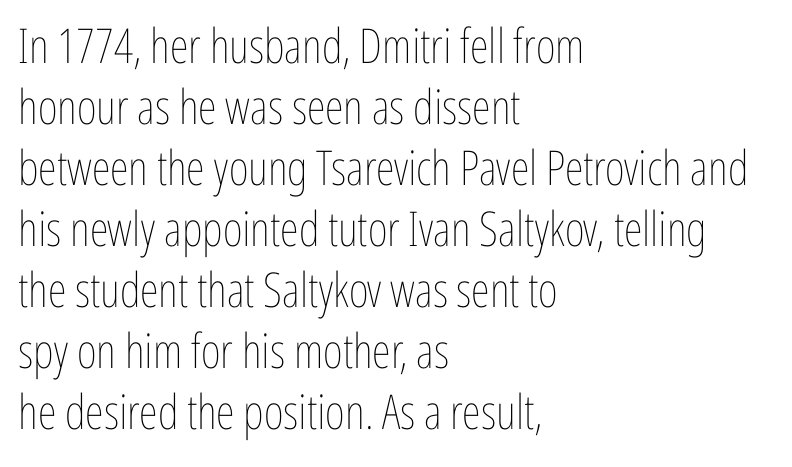
The image shows 48 px thin, condensed type, upright; set left-aligned, normal line spacing (1.27x), normal letter spacing, not underlined; low stroke contrast and a medium x-height.
